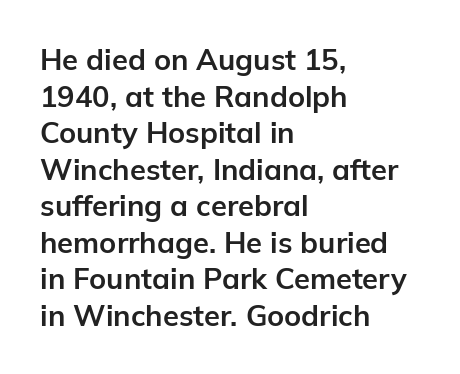
Q: Is the text bold? A: Yes.
Q: Is the text italic (slanted)? A: No, it is upright.
Q: Is the typeface a serif or a sans-serif typeface? A: Sans-serif.
Q: Is the text underlined? A: No.
Q: How is the paragraph aligned? A: Left-aligned.
Q: Is the spacing between letters normal or unusually wide? A: Normal.
Q: Is the spacing between lines tight, normal or loose? A: Normal.
Q: Width (condensed, normal, or wide)? A: Normal.
Q: Stroke contrast? A: Low.
Q: x-height? A: Medium.
Q: Monospaced? A: No.
